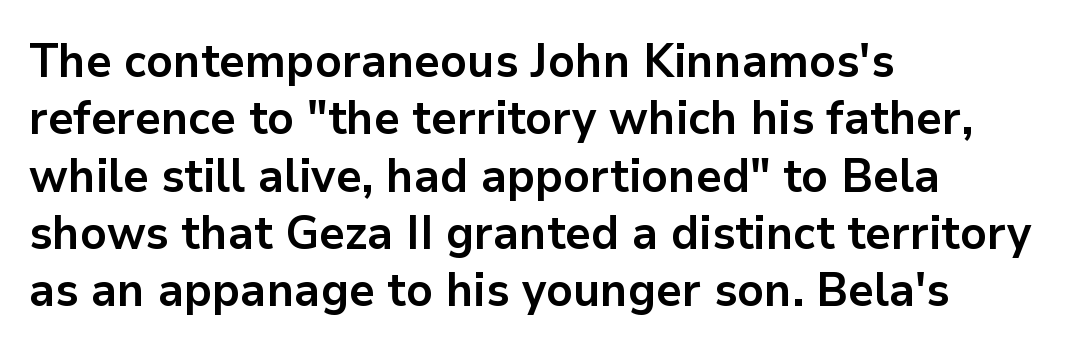
{"serif": "no", "italic": "no", "bold": "yes", "weight": "bold", "width": "normal", "stroke_contrast": "low", "x_height": "medium", "monospaced": "no", "underline": "no", "align": "left", "line_spacing_ratio": 1.22, "letter_spacing": "normal", "letter_spacing_em": 0.0, "glyph_px": 47}
